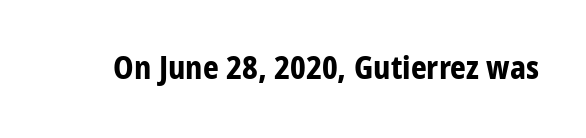
The passage shown is typeset with a sans-serif family. The space beneath each line is pristine and unruled. Posture: straight, roman, zero tilt. No extra tracking has been applied to these lines. Do the characters align in a grid? No, the font is proportional. Compared with an ordinary text face, these strokes are far heavier — a full bold.
